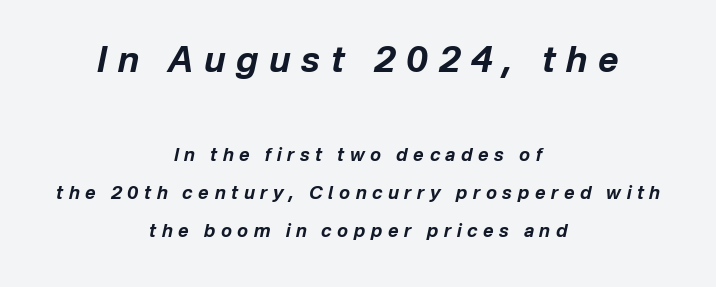
{"italic": "yes", "lean": "right", "slant_degrees": 12, "bold": "yes", "weight": "bold", "width": "normal", "stroke_contrast": "low", "x_height": "medium", "monospaced": "no", "underline": "no", "align": "center", "line_spacing": "loose", "line_spacing_ratio": 2.11, "letter_spacing": "wide", "letter_spacing_em": 0.31, "larger_block": "first", "size_ratio": 1.94, "glyph_px": 35}
